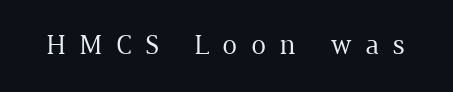
The image shows 29 px regular-weight serif type, upright; set unusually wide letter spacing (+0.48 em), not underlined; low stroke contrast and a medium x-height.
